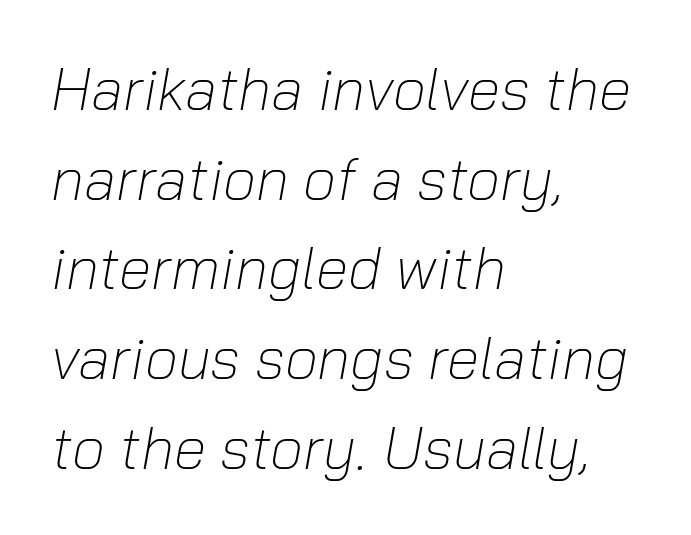
The compositor pushed each line to the left boundary. Tracking value appears to be zero — textbook default spacing. Note the varied advance widths — an 'i' is clearly narrower than an 'm'. Vertically, the passage feels balanced, rows spaced as you'd expect. Plain, unruled lines of type. There's an unmistakable incline to the writing here.
